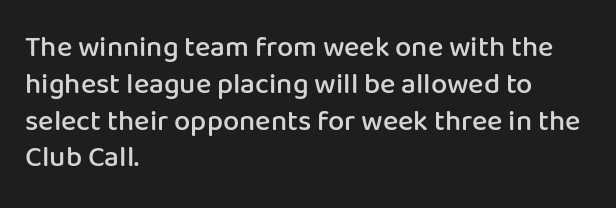
{"serif": "no", "italic": "no", "bold": "semi", "weight": "semibold", "width": "normal", "stroke_contrast": "low", "x_height": "medium", "monospaced": "no", "underline": "no", "align": "left", "line_spacing": "normal", "line_spacing_ratio": 1.27, "letter_spacing": "normal", "letter_spacing_em": 0.0, "glyph_px": 29}
